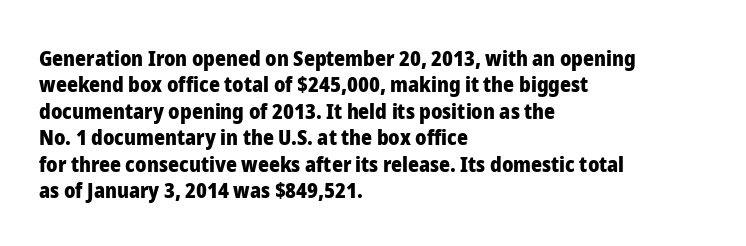
The image shows 21 px bold type, upright; set left-aligned, normal line spacing (1.26x), normal letter spacing, not underlined.
